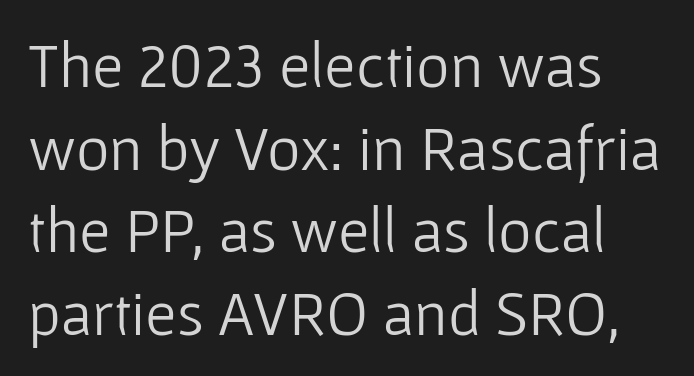
{"serif": "no", "italic": "no", "bold": "no", "weight": "light", "width": "normal", "stroke_contrast": "low", "x_height": "medium", "monospaced": "no", "underline": "no", "line_spacing": "normal", "line_spacing_ratio": 1.29, "letter_spacing": "normal", "letter_spacing_em": 0.0, "glyph_px": 64}
